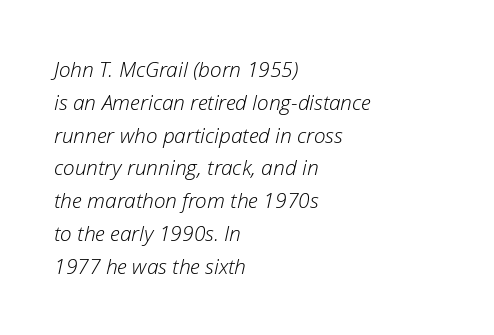
These glyphs show unthickened strokes, regular width or finer. Slant detected: the letters are inclined. Any mark beneath the type? The region is blank. Vertical spacing — default. A student would call this left alignment; a typographer would say flush left, rag right. Here the glyphs are tracked normally, forming tight word shapes.
